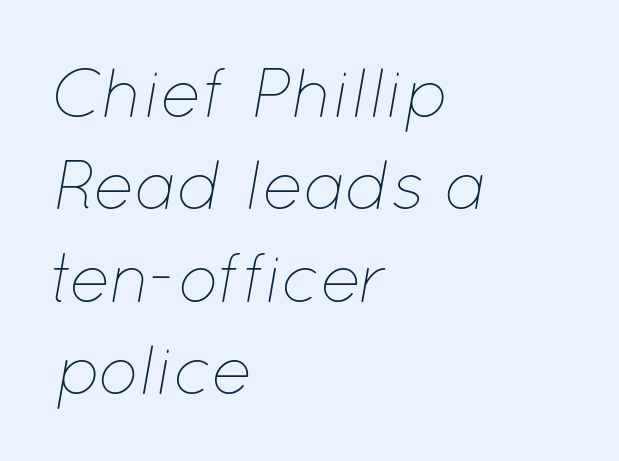
The image shows 69 px thin type, italic (leaning right); set left-aligned, normal line spacing (1.34x), normal letter spacing, not underlined; low stroke contrast and a medium x-height.
